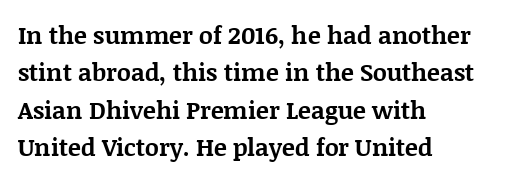
Q: Is the text bold? A: Yes.
Q: Is the text italic (slanted)? A: No, it is upright.
Q: Is the text underlined? A: No.
Q: How is the paragraph aligned? A: Left-aligned.
Q: Is the spacing between letters normal or unusually wide? A: Normal.
Q: Is the spacing between lines tight, normal or loose? A: Normal.
